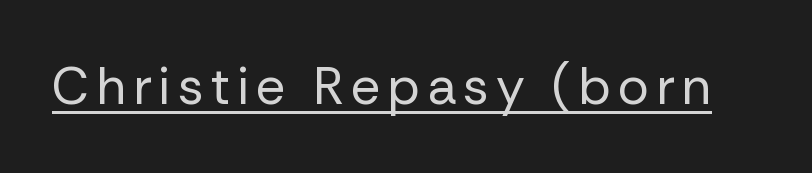
Examine the stroke ends and you'll find no serifs. Stroke mass is kept to a normal reading level or below. The axis of the letterforms is exactly vertical. Here the designer chose a conventional face with non-uniform glyph widths. The typesetter has applied underlining to the passage shown.
